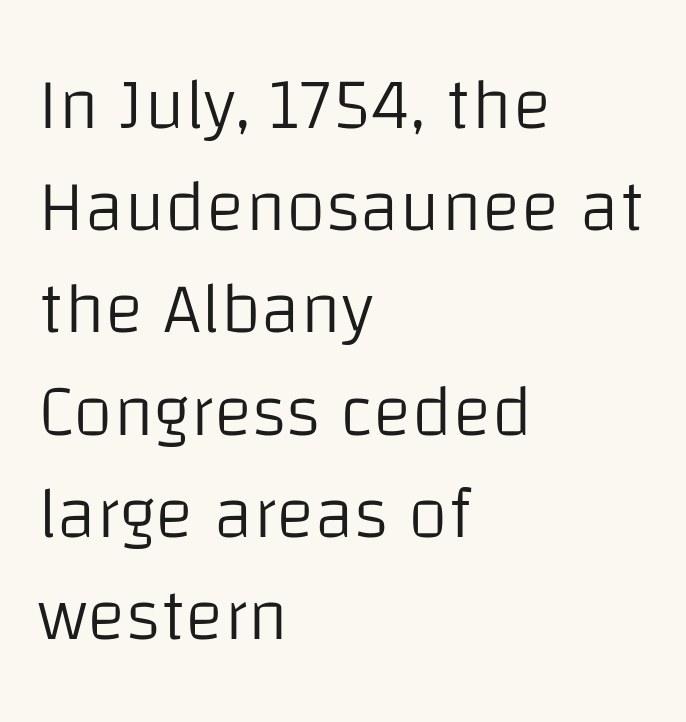
{"serif": "no", "italic": "no", "bold": "no", "weight": "light", "width": "normal", "stroke_contrast": "low", "x_height": "large", "monospaced": "no", "underline": "no", "align": "left", "line_spacing": "normal", "line_spacing_ratio": 1.4, "letter_spacing": "normal", "letter_spacing_em": 0.0, "glyph_px": 73}
